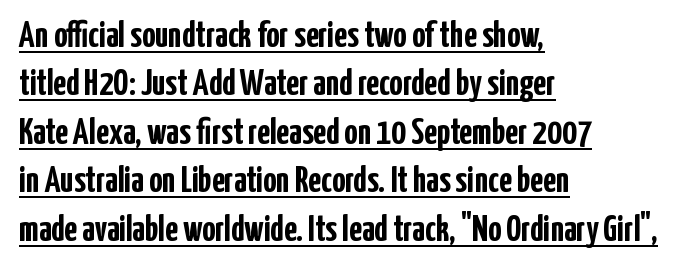
Q: Is the text bold? A: Yes.
Q: Is the text italic (slanted)? A: No, it is upright.
Q: Is the typeface a serif or a sans-serif typeface? A: Sans-serif.
Q: Is the text underlined? A: Yes.
Q: How is the paragraph aligned? A: Left-aligned.
Q: Is the spacing between letters normal or unusually wide? A: Normal.
Q: Is the spacing between lines tight, normal or loose? A: Normal.
Q: Width (condensed, normal, or wide)? A: Condensed.
Q: Stroke contrast? A: Low.
Q: x-height? A: Medium.
Q: Monospaced? A: No.
